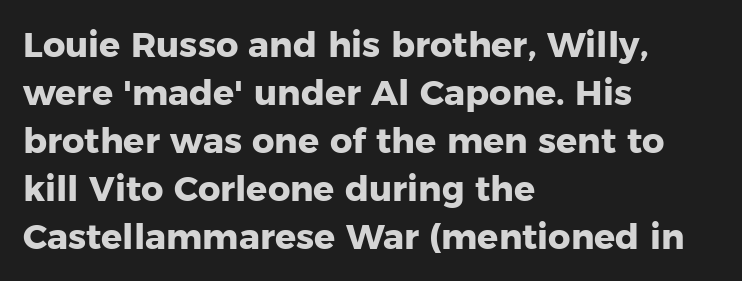
Classification — sans serif. The typesetting leans heavy: a genuine bold. The letters stand straight up with perfectly vertical stems. The specimen omits any rule beneath the text block's lines. Is the block centered? No — it sits flush against the left margin. Is there much room between lines? A standard amount, neither cramped nor airy.
